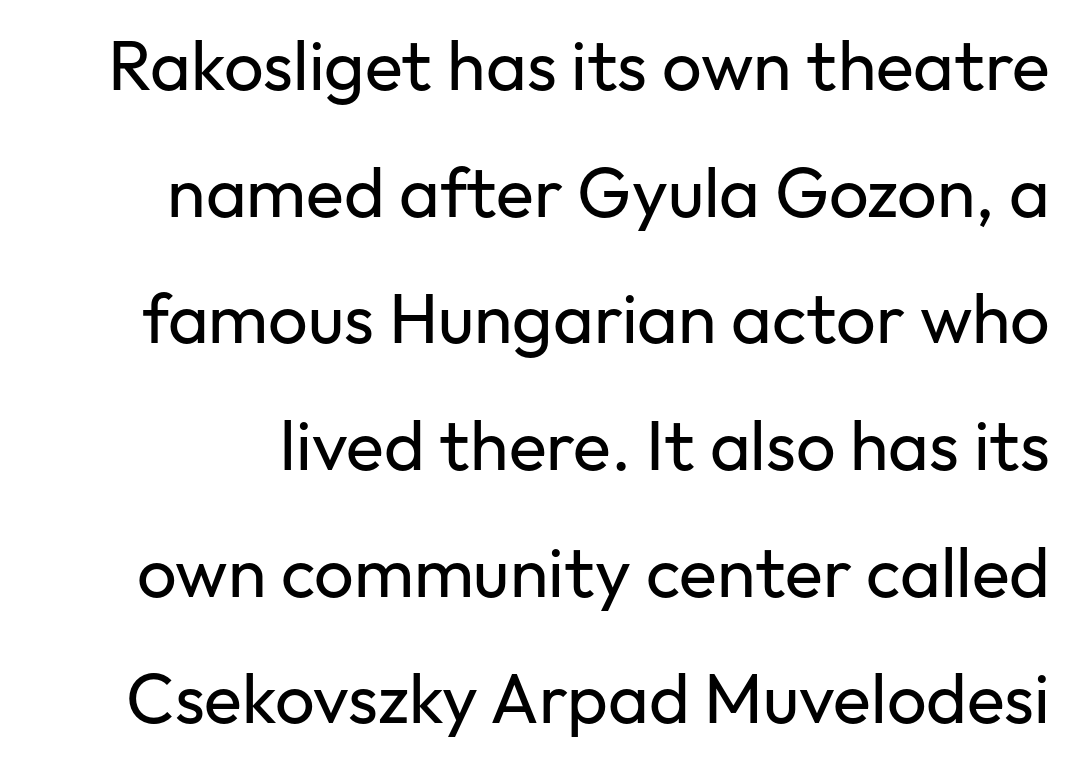
The image shows 70 px regular-weight sans-serif type, upright; set line spacing 1.81x, normal letter spacing, not underlined; low stroke contrast and a medium x-height.
